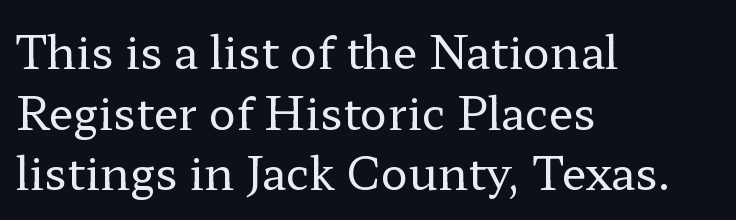
Q: Is the text bold? A: No.
Q: Is the text italic (slanted)? A: No, it is upright.
Q: Is the typeface a serif or a sans-serif typeface? A: Serif.
Q: Is the text underlined? A: No.
Q: How is the paragraph aligned? A: Left-aligned.
Q: Is the spacing between letters normal or unusually wide? A: Normal.
Q: Is the spacing between lines tight, normal or loose? A: Normal.
Q: Width (condensed, normal, or wide)? A: Wide.
Q: Stroke contrast? A: Low.
Q: x-height? A: Medium.
Q: Monospaced? A: No.
